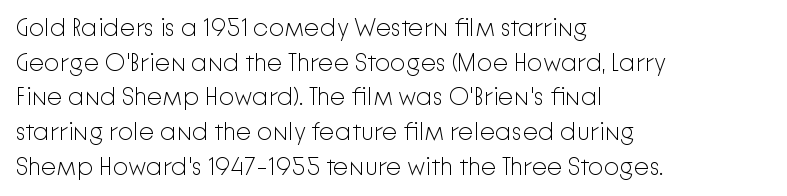
{"italic": "no", "bold": "no", "underline": "no", "align": "left", "line_spacing": "normal", "line_spacing_ratio": 1.39, "letter_spacing": "normal", "letter_spacing_em": 0.0, "glyph_px": 25}
